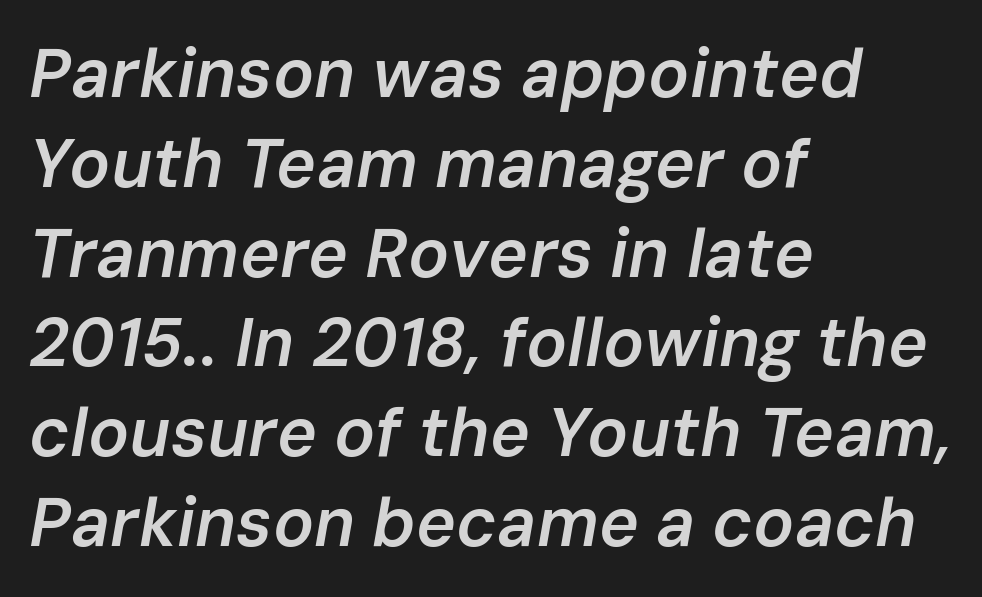
Q: Is the text bold? A: Semi-bold.
Q: Is the text italic (slanted)? A: Yes, it leans right by about 10 degrees.
Q: Is the text underlined? A: No.
Q: How is the paragraph aligned? A: Left-aligned.
Q: Is the spacing between letters normal or unusually wide? A: Normal.
Q: Is the spacing between lines tight, normal or loose? A: Normal.
Q: Width (condensed, normal, or wide)? A: Normal.
Q: Stroke contrast? A: Low.
Q: x-height? A: Medium.
Q: Monospaced? A: No.
